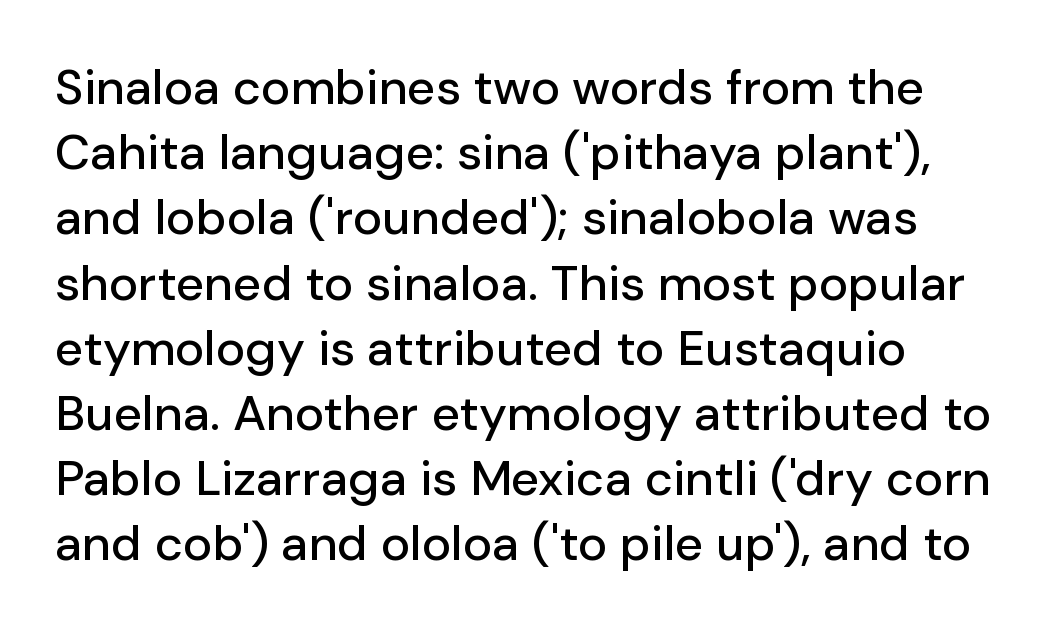
The image shows 49 px sans-serif type, upright; set normal line spacing (1.33x), normal letter spacing, not underlined; low stroke contrast and a medium x-height.
